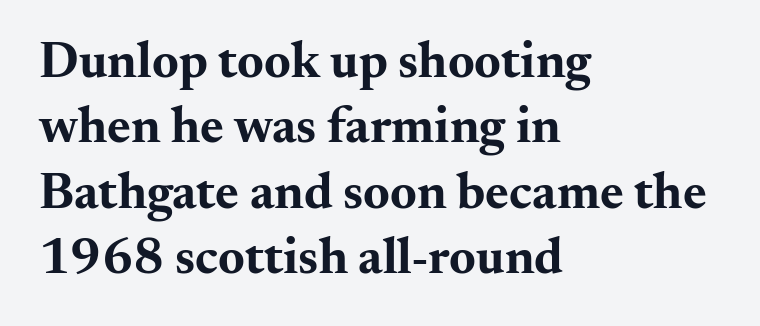
The image shows 51 px bold, wide serif type, upright; set left-aligned, normal line spacing (1.28x), normal letter spacing, not underlined; medium stroke contrast and a small x-height.
